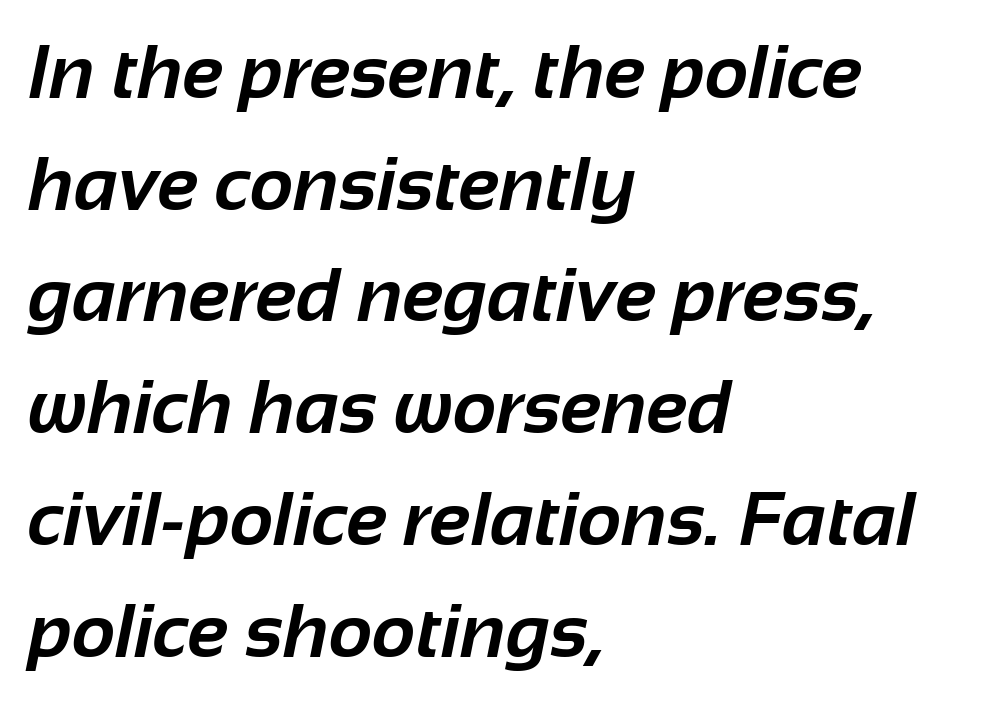
Unmarked baselines from the first word to the last. Each line starts at the same left margin while the right side varies. The face used here is proportionally spaced, like ordinary book or web type. Compared with typical body copy, the letter spacing here is the same. Weight check: bold — yes, fully.
